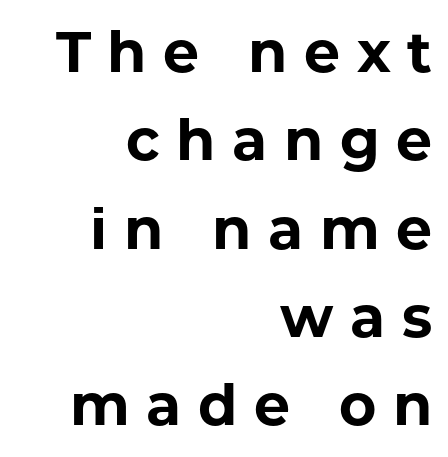
Q: Is the text bold? A: Yes.
Q: Is the text italic (slanted)? A: No, it is upright.
Q: Is the typeface a serif or a sans-serif typeface? A: Sans-serif.
Q: Is the text underlined? A: No.
Q: How is the paragraph aligned? A: Right-aligned.
Q: Is the spacing between letters normal or unusually wide? A: Unusually wide.
Q: Is the spacing between lines tight, normal or loose? A: Normal.
Q: Width (condensed, normal, or wide)? A: Normal.
Q: Stroke contrast? A: Low.
Q: x-height? A: Medium.
Q: Monospaced? A: No.
